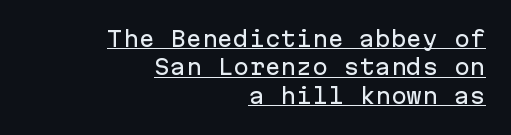
The image shows 21 px text type, upright; set right-aligned, normal line spacing (1.35x), normal letter spacing, underlined.
